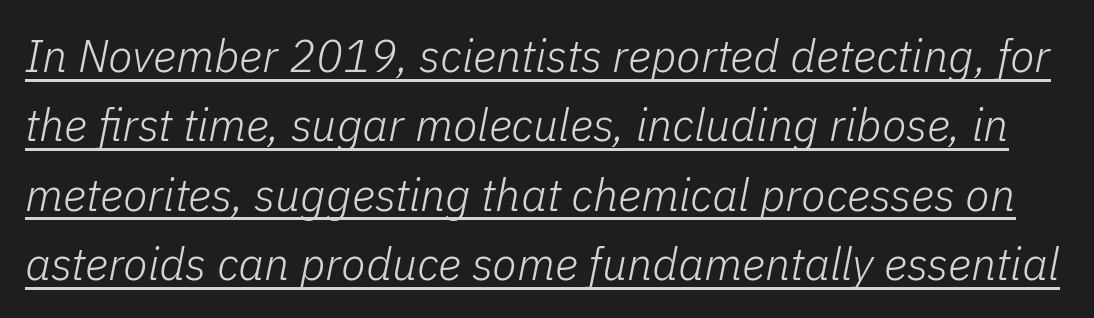
Q: Is the text bold? A: No.
Q: Is the text italic (slanted)? A: Yes, it leans right by about 11 degrees.
Q: Is the text underlined? A: Yes.
Q: Is the spacing between letters normal or unusually wide? A: Normal.
Q: Is the spacing between lines tight, normal or loose? A: Normal.
Q: Width (condensed, normal, or wide)? A: Normal.
Q: Stroke contrast? A: Low.
Q: x-height? A: Medium.
Q: Monospaced? A: No.
